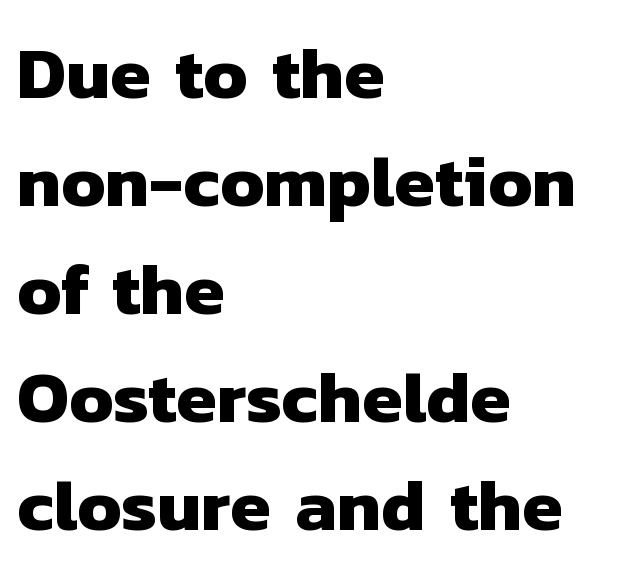
The image shows 73 px heavy sans-serif type; set left-aligned, normal line spacing (1.48x), normal letter spacing, not underlined; low stroke contrast and a medium x-height.
